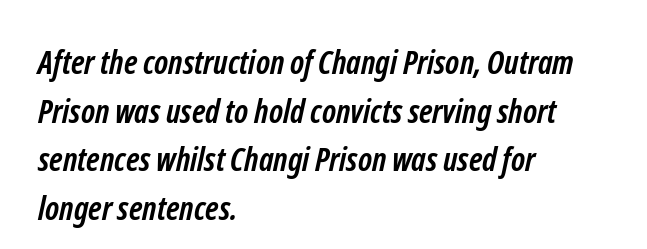
Q: Is the text bold? A: Yes.
Q: Is the typeface a serif or a sans-serif typeface? A: Sans-serif.
Q: Is the text underlined? A: No.
Q: How is the paragraph aligned? A: Left-aligned.
Q: Is the spacing between letters normal or unusually wide? A: Normal.
Q: Is the spacing between lines tight, normal or loose? A: Normal.
Q: Width (condensed, normal, or wide)? A: Condensed.
Q: Stroke contrast? A: Low.
Q: x-height? A: Medium.
Q: Monospaced? A: No.
